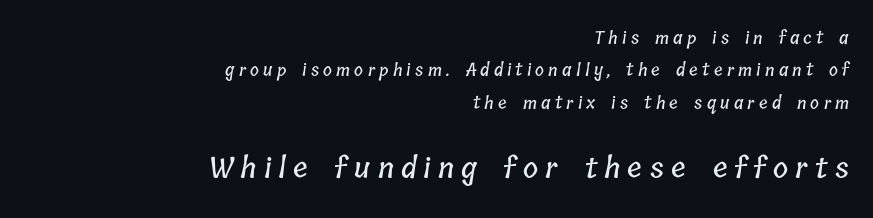
{"width": "condensed", "stroke_contrast": "low", "x_height": "medium", "monospaced": "no", "underline": "no", "align": "right", "line_spacing": "loose", "line_spacing_ratio": 1.9, "letter_spacing": "wide", "letter_spacing_em": 0.25, "larger_block": "second", "size_ratio": 1.71, "glyph_px": 29}
